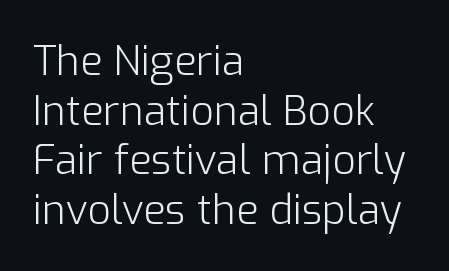
{"serif": "no", "italic": "no", "bold": "no", "weight": "light", "width": "normal", "stroke_contrast": "low", "x_height": "medium", "monospaced": "no", "underline": "no", "align": "left", "line_spacing_ratio": 1.21, "letter_spacing": "normal", "letter_spacing_em": 0.0, "glyph_px": 41}
